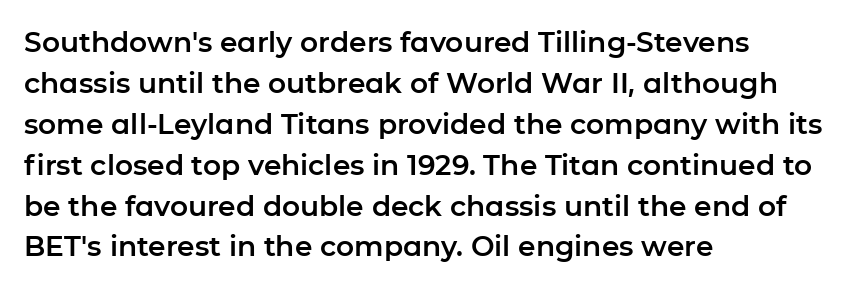
Q: Is the text italic (slanted)? A: No, it is upright.
Q: Is the typeface a serif or a sans-serif typeface? A: Sans-serif.
Q: Is the text underlined? A: No.
Q: How is the paragraph aligned? A: Left-aligned.
Q: Is the spacing between letters normal or unusually wide? A: Normal.
Q: Is the spacing between lines tight, normal or loose? A: Normal.
Q: Width (condensed, normal, or wide)? A: Normal.
Q: Stroke contrast? A: Low.
Q: x-height? A: Medium.
Q: Monospaced? A: No.
